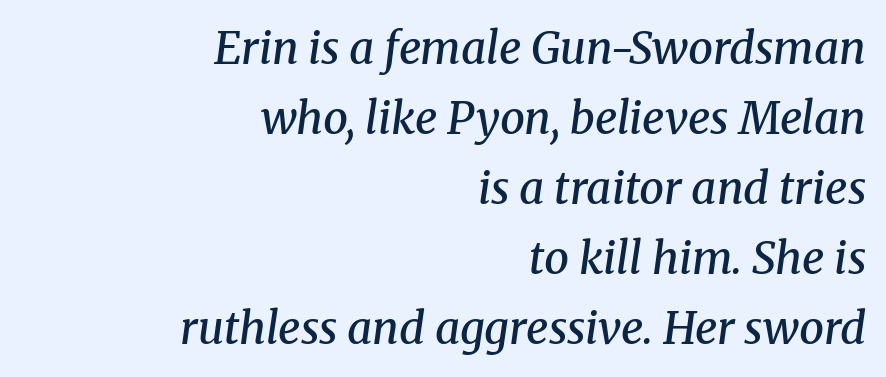
{"serif": "yes", "italic": "yes", "lean": "right", "slant_degrees": 8, "bold": "semi", "weight": "semibold", "width": "normal", "stroke_contrast": "medium", "x_height": "medium", "monospaced": "no", "underline": "no", "align": "right", "line_spacing": "normal", "line_spacing_ratio": 1.59, "letter_spacing": "normal", "letter_spacing_em": 0.0, "glyph_px": 44}
